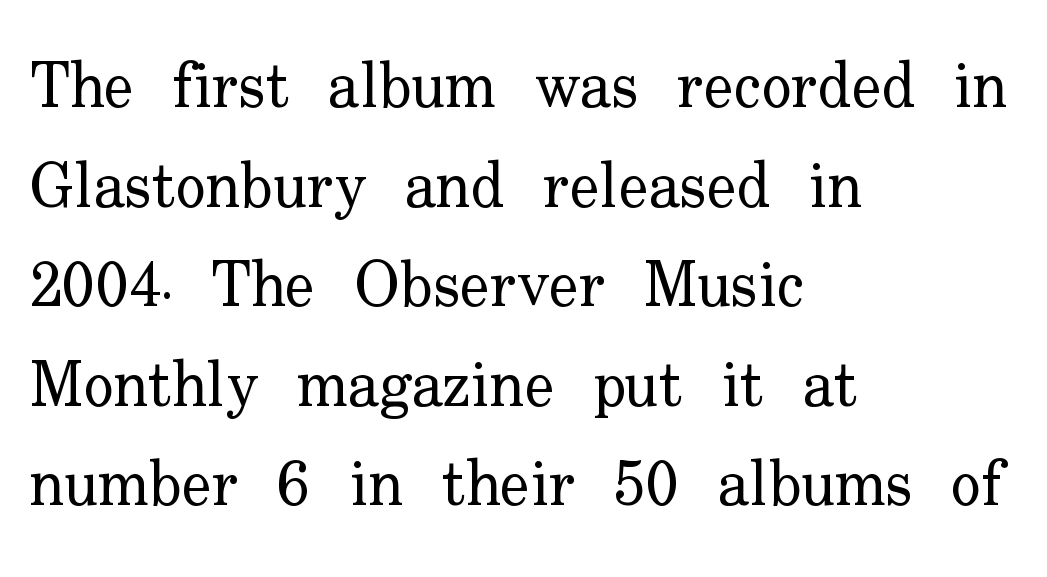
The image shows 63 px regular-weight serif type, upright; set left-aligned, normal line spacing (1.58x), normal letter spacing, not underlined; low stroke contrast and a small x-height.
